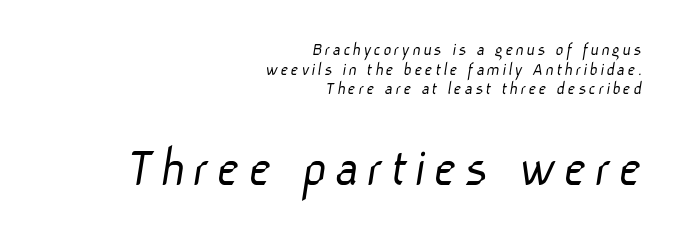
The image shows 57 px light sans-serif type; set right-aligned, tight line spacing (1.03x), not underlined; the second (bottom) block is 3.0x larger; low stroke contrast and a medium x-height.
